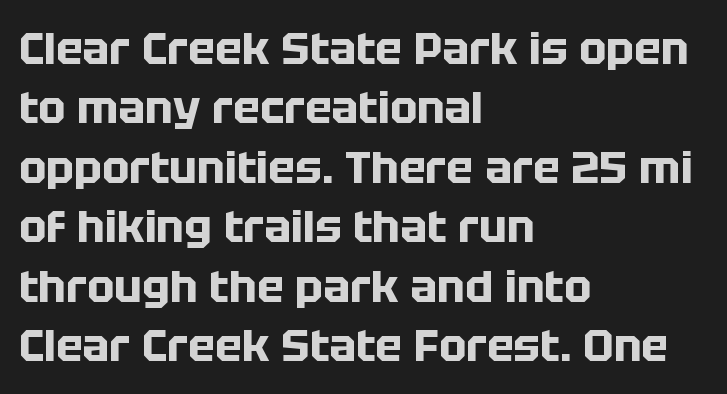
Q: Is the text bold? A: Yes.
Q: Is the text italic (slanted)? A: No, it is upright.
Q: Is the typeface a serif or a sans-serif typeface? A: Sans-serif.
Q: Is the text underlined? A: No.
Q: How is the paragraph aligned? A: Left-aligned.
Q: Is the spacing between letters normal or unusually wide? A: Normal.
Q: Is the spacing between lines tight, normal or loose? A: Normal.
Q: Width (condensed, normal, or wide)? A: Normal.
Q: Stroke contrast? A: Low.
Q: x-height? A: Large.
Q: Monospaced? A: No.
